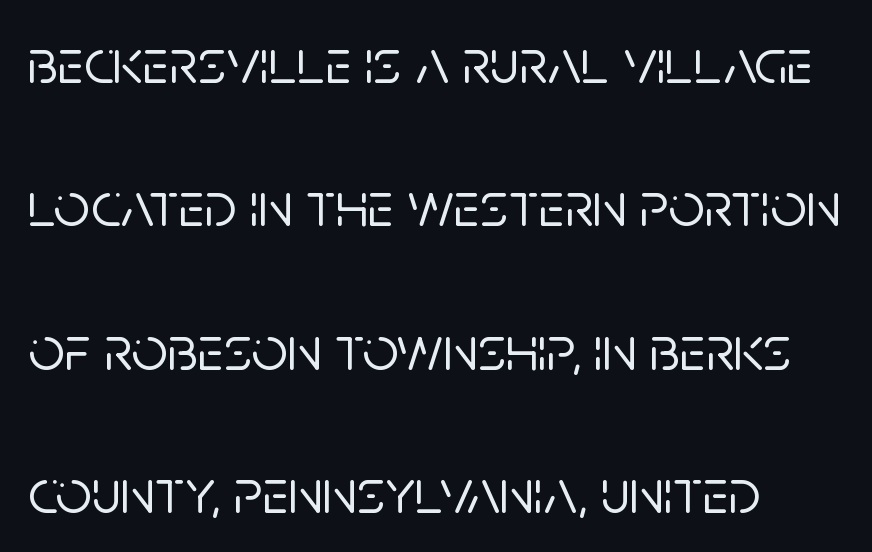
Q: Is the text italic (slanted)? A: No, it is upright.
Q: Is the typeface a serif or a sans-serif typeface? A: Sans-serif.
Q: Is the text underlined? A: No.
Q: How is the paragraph aligned? A: Left-aligned.
Q: Is the spacing between letters normal or unusually wide? A: Normal.
Q: Is the spacing between lines tight, normal or loose? A: Loose.
Q: Width (condensed, normal, or wide)? A: Normal.
Q: Stroke contrast? A: Low.
Q: x-height? A: Large.
Q: Monospaced? A: No.
